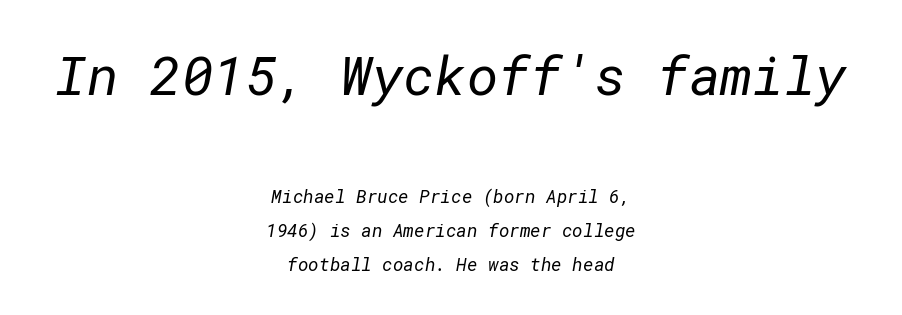
Q: Is the text bold? A: No.
Q: Is the typeface a serif or a sans-serif typeface? A: Sans-serif.
Q: Is the text underlined? A: No.
Q: How is the paragraph aligned? A: Centered.
Q: Is the spacing between letters normal or unusually wide? A: Normal.
Q: Is the spacing between lines tight, normal or loose? A: Loose.
Q: Which block of text is set in a larger size, the first (top) or the second (bottom)? A: The first (top) one.
Q: Width (condensed, normal, or wide)? A: Normal.
Q: Stroke contrast? A: Low.
Q: x-height? A: Medium.
